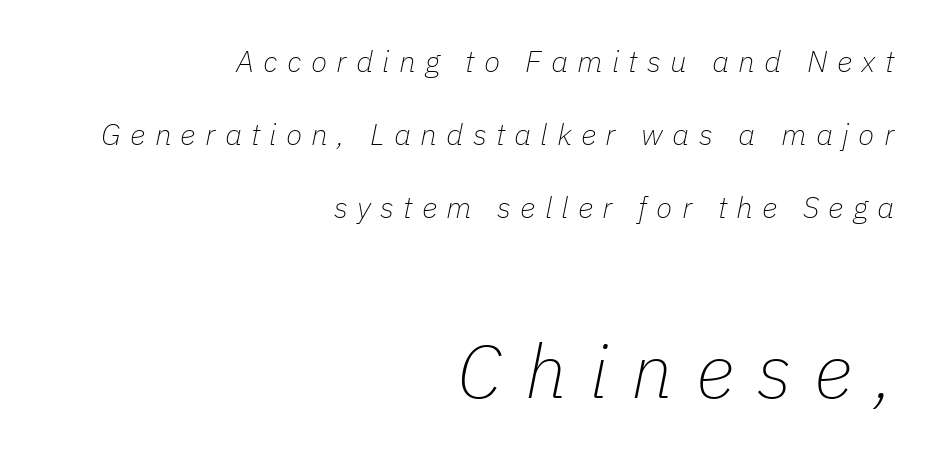
The image shows 75 px thin type, italic (leaning right); set right-aligned, loose line spacing (2.44x), unusually wide letter spacing (+0.31 em), not underlined; the second (bottom) block is 2.5x larger; low stroke contrast and a medium x-height.
